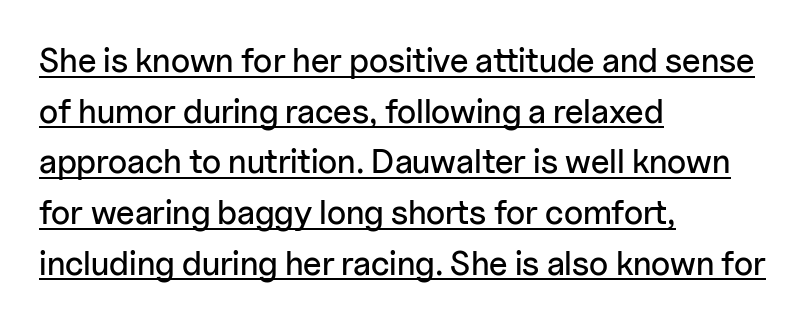
Q: Is the text italic (slanted)? A: No, it is upright.
Q: Is the typeface a serif or a sans-serif typeface? A: Sans-serif.
Q: Is the text underlined? A: Yes.
Q: How is the paragraph aligned? A: Left-aligned.
Q: Is the spacing between letters normal or unusually wide? A: Normal.
Q: Is the spacing between lines tight, normal or loose? A: Normal.
Q: Width (condensed, normal, or wide)? A: Normal.
Q: Stroke contrast? A: Low.
Q: x-height? A: Medium.
Q: Monospaced? A: No.
